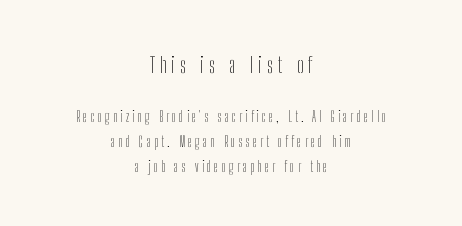
Q: Is the text bold? A: No.
Q: Is the text italic (slanted)? A: No, it is upright.
Q: Is the text underlined? A: No.
Q: How is the paragraph aligned? A: Centered.
Q: Is the spacing between letters normal or unusually wide? A: Unusually wide.
Q: Which block of text is set in a larger size, the first (top) or the second (bottom)? A: The first (top) one.
